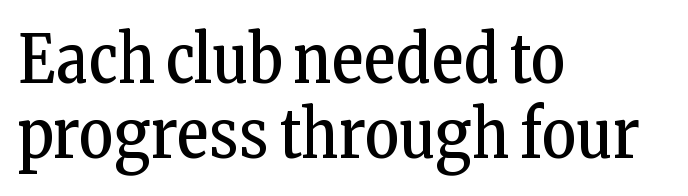
{"serif": "yes", "italic": "no", "bold": "no", "weight": "regular", "width": "condensed", "stroke_contrast": "low", "x_height": "medium", "monospaced": "no", "underline": "no", "align": "left", "line_spacing": "tight", "line_spacing_ratio": 1.14, "letter_spacing": "normal", "letter_spacing_em": 0.0, "glyph_px": 66}
